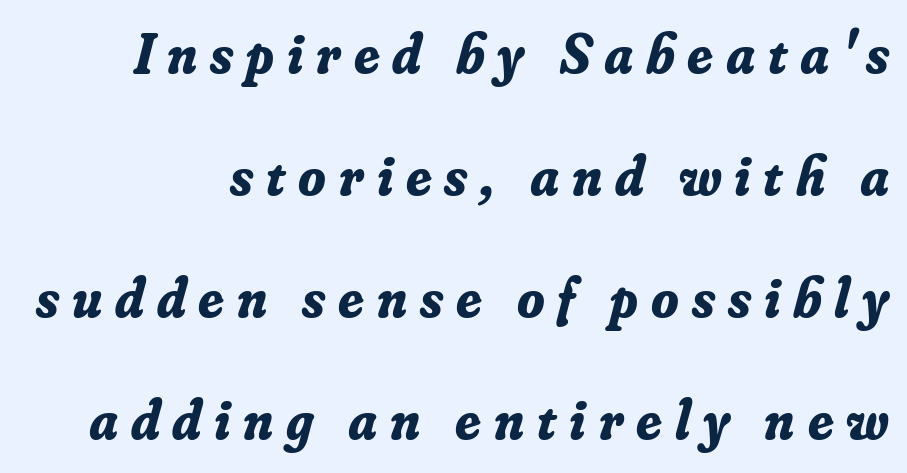
{"serif": "yes", "italic": "yes", "lean": "right", "slant_degrees": 16, "bold": "yes", "weight": "bold", "width": "normal", "stroke_contrast": "low", "x_height": "small", "monospaced": "no", "underline": "no", "align": "right", "line_spacing": "loose", "line_spacing_ratio": 2.18, "letter_spacing": "wide", "letter_spacing_em": 0.23, "glyph_px": 56}
